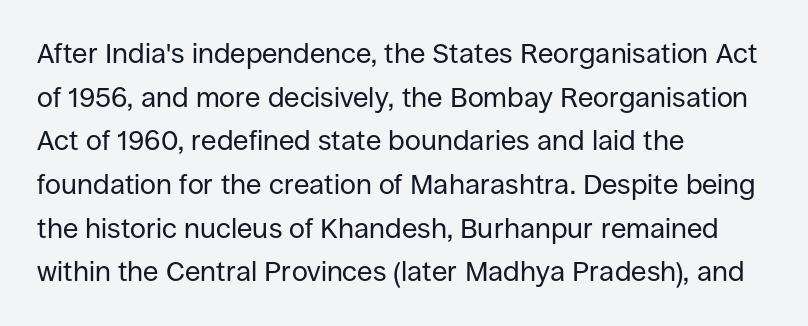
Q: Is the text bold? A: No.
Q: Is the text italic (slanted)? A: No, it is upright.
Q: Is the typeface a serif or a sans-serif typeface? A: Sans-serif.
Q: Is the text underlined? A: No.
Q: How is the paragraph aligned? A: Left-aligned.
Q: Is the spacing between letters normal or unusually wide? A: Normal.
Q: Is the spacing between lines tight, normal or loose? A: Normal.
Q: Width (condensed, normal, or wide)? A: Normal.
Q: Stroke contrast? A: Low.
Q: x-height? A: Large.
Q: Monospaced? A: No.
